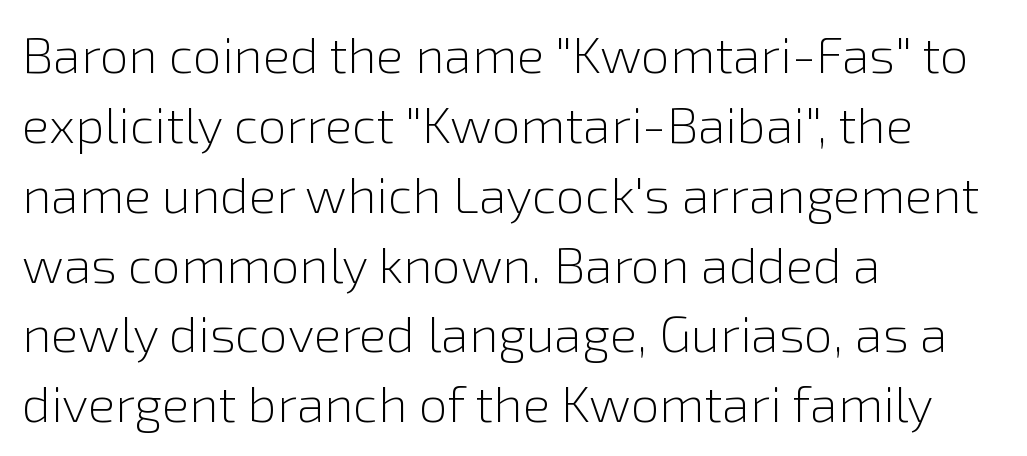
{"serif": "no", "italic": "no", "bold": "no", "weight": "light", "width": "normal", "x_height": "medium", "monospaced": "no", "underline": "no", "align": "left", "line_spacing": "normal", "line_spacing_ratio": 1.37, "letter_spacing": "normal", "letter_spacing_em": 0.0, "glyph_px": 51}
